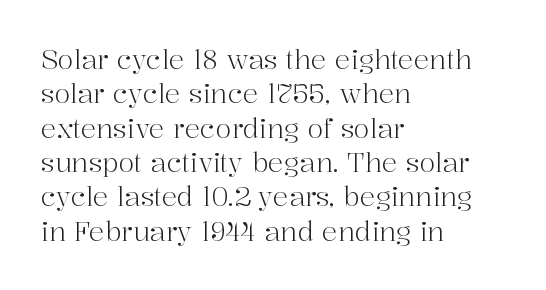
Q: Is the text bold? A: No.
Q: Is the text italic (slanted)? A: No, it is upright.
Q: Is the text underlined? A: No.
Q: How is the paragraph aligned? A: Left-aligned.
Q: Is the spacing between letters normal or unusually wide? A: Normal.
Q: Is the spacing between lines tight, normal or loose? A: Normal.
